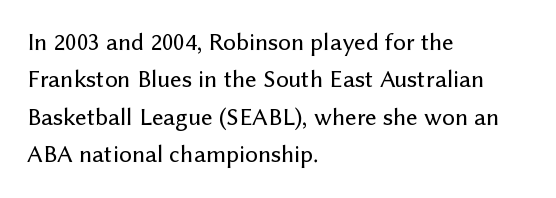
{"italic": "no", "underline": "no", "align": "left", "line_spacing": "normal", "line_spacing_ratio": 1.5, "letter_spacing": "normal", "letter_spacing_em": 0.0, "glyph_px": 25}
